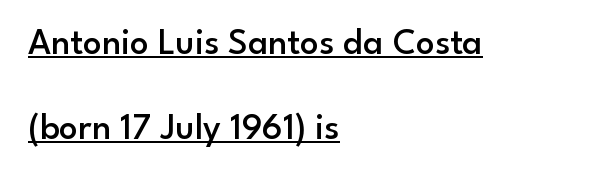
The image shows 37 px semibold sans-serif type, upright; set left-aligned, loose line spacing (2.3x), normal letter spacing, underlined; low stroke contrast and a small x-height.
